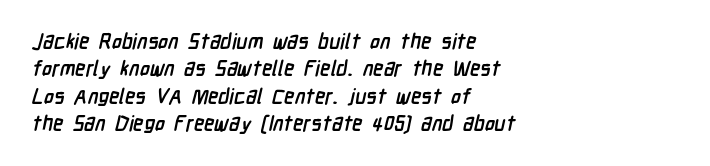
These lines sit exactly where default settings would place them. A typesetter would call this zero additional tracking. The typesetter chose a ragged-right arrangement here. How heavy is the stroke? Heavy — this is a bold.
